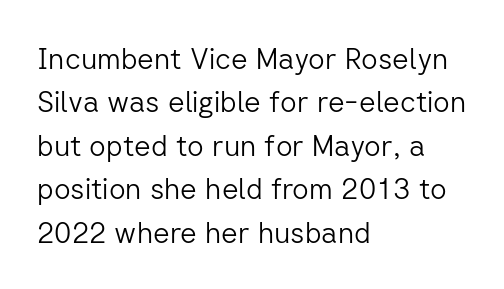
These glyphs show unthickened strokes, regular width or finer. Check where the strokes stop: nothing finishes them off — pure sans. Is this a fixed-width face? No — the glyphs have proportional, varying widths. Horizontally, the lines are justified to the leading edge only. Descenders are the only things crossing below the line.
